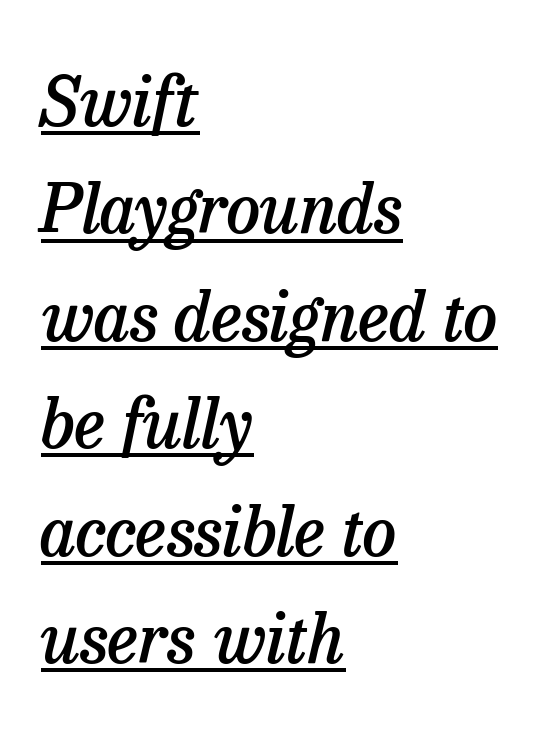
{"serif": "yes", "italic": "yes", "lean": "right", "slant_degrees": 13, "bold": "semi", "weight": "semibold", "width": "normal", "stroke_contrast": "low", "x_height": "medium", "monospaced": "no", "underline": "yes", "align": "left", "line_spacing": "normal", "line_spacing_ratio": 1.58, "letter_spacing": "normal", "letter_spacing_em": 0.0, "glyph_px": 68}
